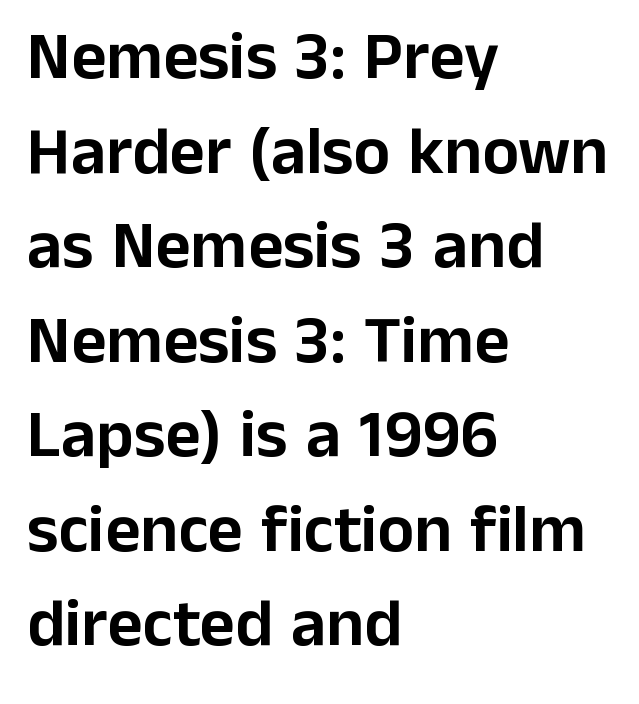
Q: Is the text italic (slanted)? A: No, it is upright.
Q: Is the typeface a serif or a sans-serif typeface? A: Sans-serif.
Q: Is the text underlined? A: No.
Q: How is the paragraph aligned? A: Left-aligned.
Q: Is the spacing between letters normal or unusually wide? A: Normal.
Q: Is the spacing between lines tight, normal or loose? A: Normal.
Q: Width (condensed, normal, or wide)? A: Normal.
Q: Stroke contrast? A: Low.
Q: x-height? A: Medium.
Q: Monospaced? A: No.
